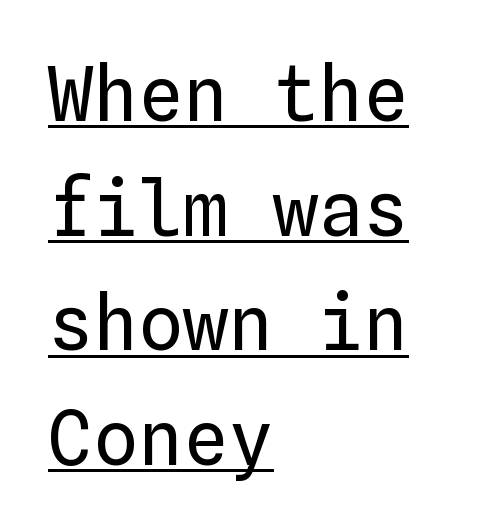
Characters follow at the spacing the type designer built in. The space between consecutive lines is moderate. Alignment: flush left. A typesetter would call this monospace, since all characters share one set width. This reads as an unemphasized weight, regular at the heaviest. This is roman type, the default non-slanted kind.
